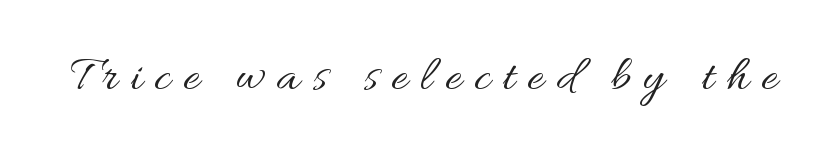
Q: Is the text bold? A: No.
Q: Is the text italic (slanted)? A: Yes.
Q: Is the text underlined? A: No.
Q: Is the spacing between letters normal or unusually wide? A: Unusually wide.
Q: Width (condensed, normal, or wide)? A: Normal.
Q: Stroke contrast? A: Medium.
Q: x-height? A: Small.
Q: Monospaced? A: No.
